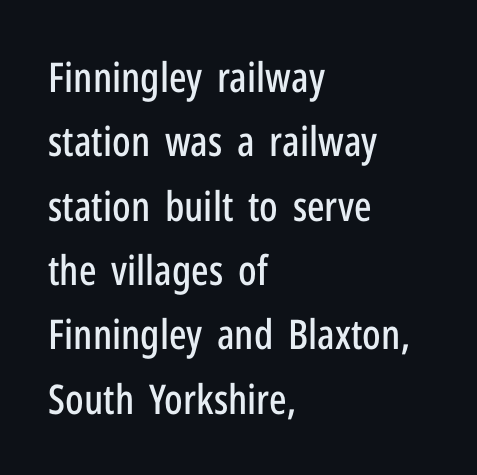
Q: Is the text italic (slanted)? A: No, it is upright.
Q: Is the typeface a serif or a sans-serif typeface? A: Sans-serif.
Q: Is the text underlined? A: No.
Q: How is the paragraph aligned? A: Left-aligned.
Q: Is the spacing between letters normal or unusually wide? A: Normal.
Q: Is the spacing between lines tight, normal or loose? A: Normal.
Q: Width (condensed, normal, or wide)? A: Condensed.
Q: Stroke contrast? A: Low.
Q: x-height? A: Medium.
Q: Monospaced? A: No.
